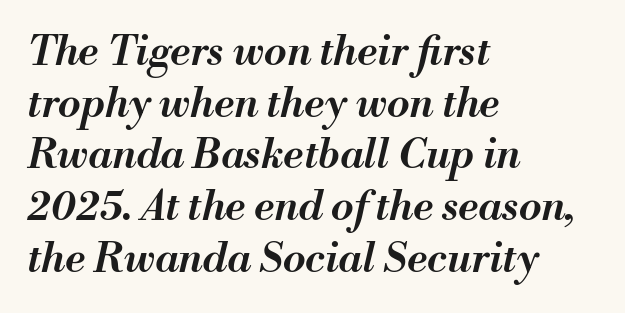
The image shows 41 px semibold type, italic (leaning right); set left-aligned, normal line spacing (1.26x), normal letter spacing, not underlined; medium stroke contrast and a small x-height.
